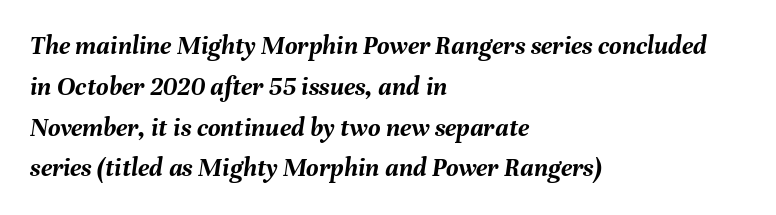
The glyphs are unaccompanied by any horizontal stroke below them. This sample uses an oblique cut, with every glyph tilted off the vertical. Is the letter spacing exaggerated? No — it looks like the ordinary default. Leading matches the norm, producing a regular column. This rendering uses left alignment, leaving the right contour irregular. Weight: bold.
